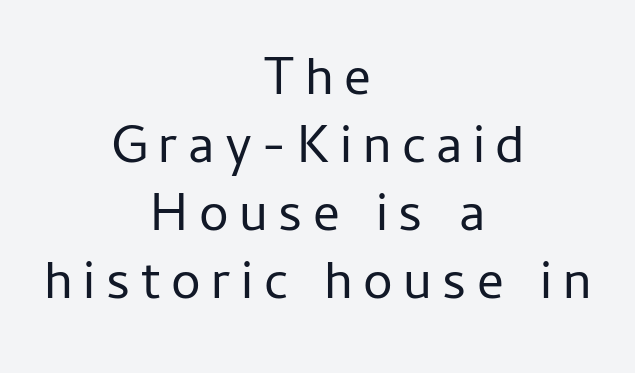
You can tell it's not italic because the verticals are truly vertical. The words here are not underlined. Note the varied advance widths — an 'i' is clearly narrower than an 'm'. Vertically, the passage feels balanced, rows spaced as you'd expect. On a weight scale, this lands at 450 or below. These lines stack symmetrically, like a column narrowing and widening about its center.
